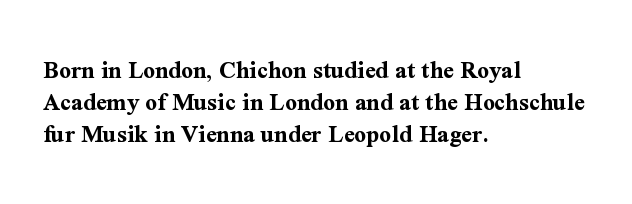
{"italic": "no", "bold": "yes", "underline": "no", "align": "left", "line_spacing_ratio": 1.23, "letter_spacing": "normal", "letter_spacing_em": 0.0, "glyph_px": 26}
